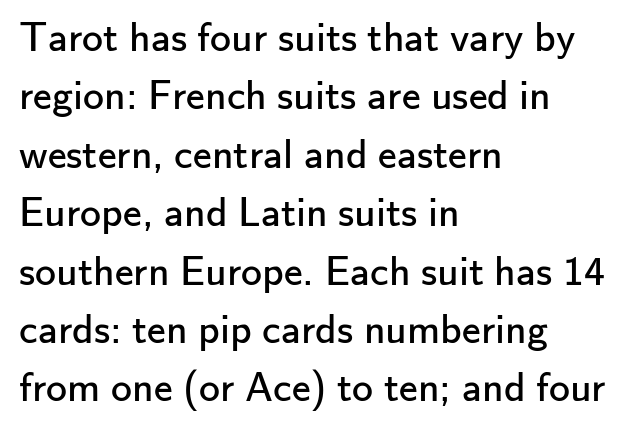
{"serif": "no", "italic": "no", "bold": "no", "weight": "regular", "width": "normal", "stroke_contrast": "low", "x_height": "small", "monospaced": "no", "underline": "no", "align": "left", "line_spacing": "normal", "line_spacing_ratio": 1.39, "letter_spacing": "normal", "letter_spacing_em": 0.0, "glyph_px": 42}
